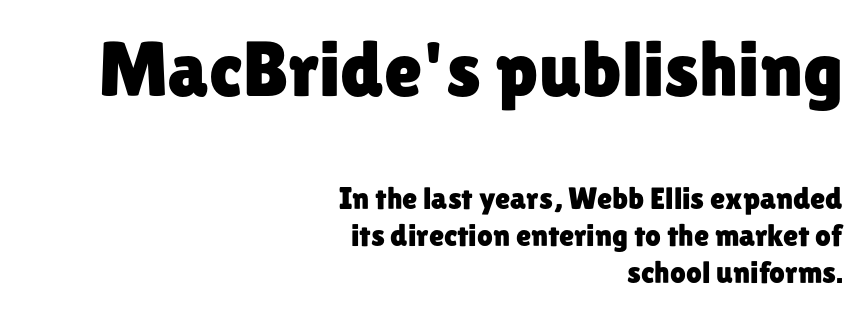
Q: Is the text italic (slanted)? A: No, it is upright.
Q: Is the typeface a serif or a sans-serif typeface? A: Sans-serif.
Q: Is the text underlined? A: No.
Q: How is the paragraph aligned? A: Right-aligned.
Q: Is the spacing between letters normal or unusually wide? A: Normal.
Q: Which block of text is set in a larger size, the first (top) or the second (bottom)? A: The first (top) one.
Q: Width (condensed, normal, or wide)? A: Normal.
Q: Stroke contrast? A: Low.
Q: x-height? A: Medium.
Q: Monospaced? A: No.
